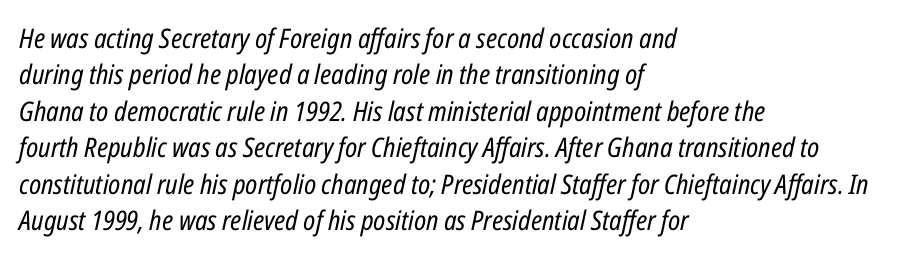
{"italic": "yes", "lean": "right", "slant_degrees": 12, "bold": "no", "underline": "no", "align": "left", "line_spacing": "normal", "line_spacing_ratio": 1.35, "letter_spacing": "normal", "letter_spacing_em": 0.0, "glyph_px": 27}
